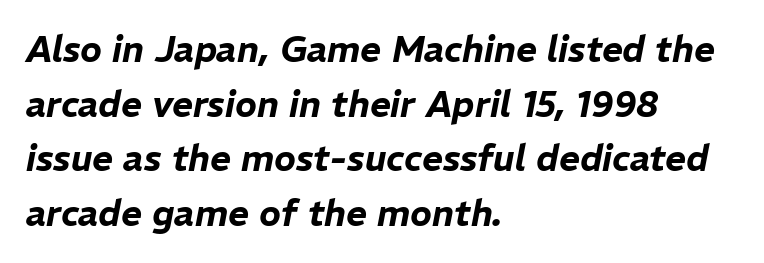
The image shows 36 px text type, italic (leaning right); set left-aligned, normal line spacing (1.52x), normal letter spacing, not underlined; low stroke contrast and a medium x-height.
